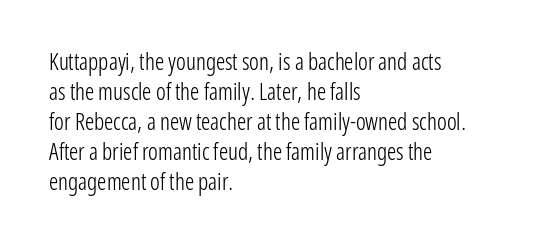
The image shows 23 px text type, upright; set left-aligned, normal line spacing (1.3x), normal letter spacing, not underlined.
